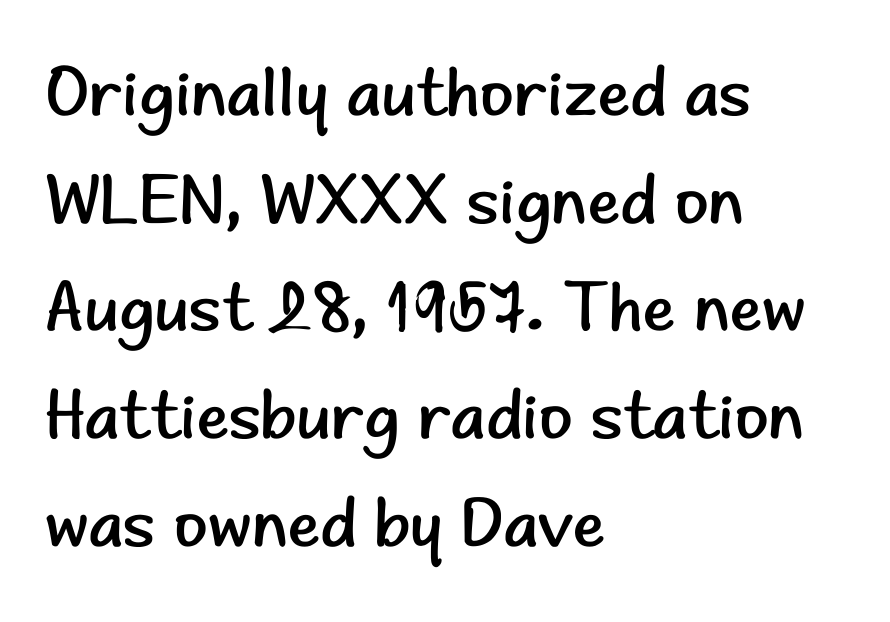
The space between consecutive lines is moderate. This sample uses an upright cut, with every glyph sitting square on the baseline. Unlike a traditional serif, this face leaves its strokes unadorned. The letters sit at their default tracking, neither squeezed nor spread. Descenders are the only things crossing below the line.
